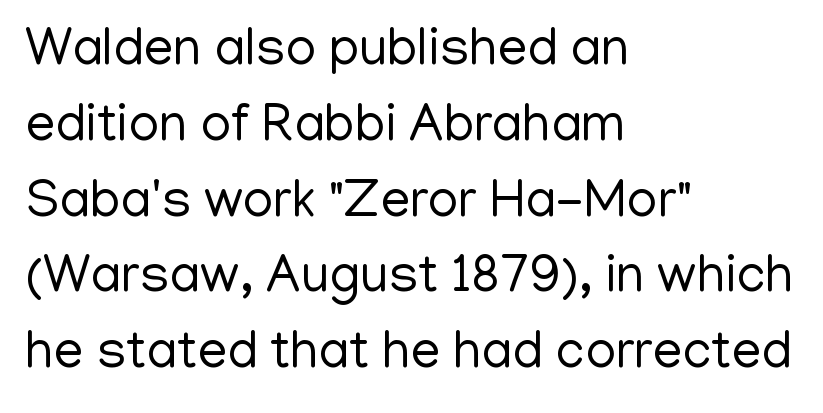
The axis of the letterforms is exactly vertical. Words appear dense and cohesive because spacing is normal. Nobody drew a line under any word here. You could not count columns in this text — the font is proportionally spaced. Check where the strokes stop: nothing finishes them off — pure sans.
